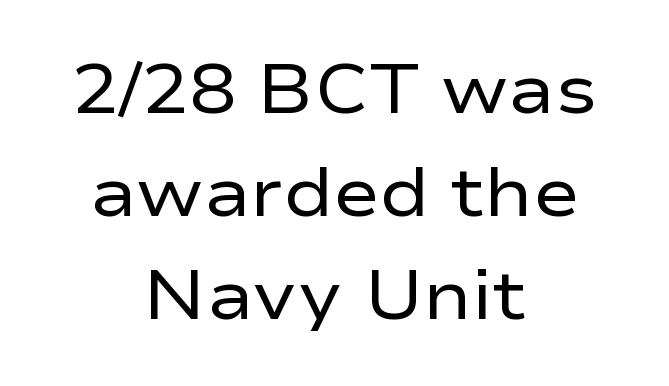
One-word summary of the alignment: center. Between one letter and the next there's only the usual sliver of space. Each letter keeps its own natural width here, so spacing adapts to shape. Caption: face not bold, strokes unweighted. Underlining? Definitely not there.
